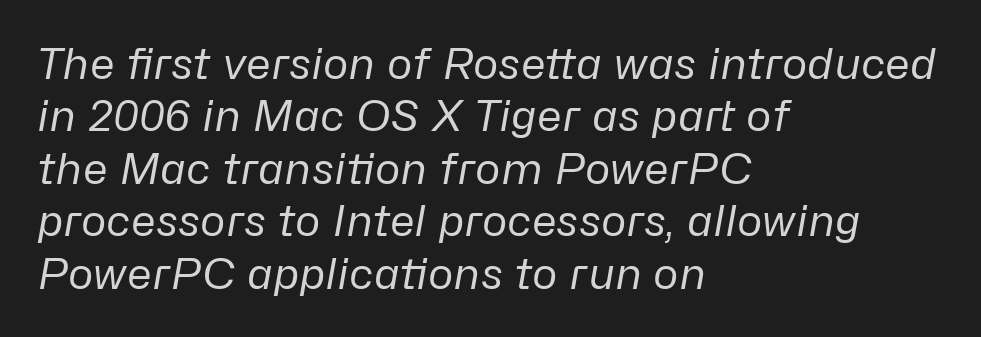
{"italic": "yes", "lean": "right", "slant_degrees": 10, "bold": "no", "weight": "regular", "width": "normal", "stroke_contrast": "low", "x_height": "medium", "monospaced": "no", "underline": "no", "align": "left", "line_spacing_ratio": 1.22, "letter_spacing": "normal", "letter_spacing_em": 0.0, "glyph_px": 43}
